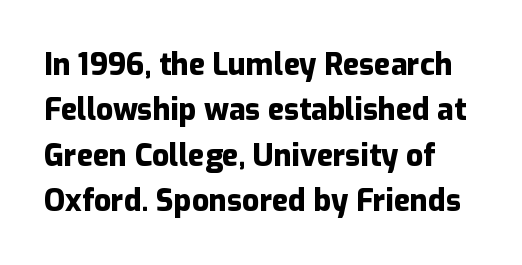
{"serif": "no", "italic": "no", "bold": "yes", "weight": "heavy", "width": "normal", "stroke_contrast": "low", "x_height": "medium", "monospaced": "no", "underline": "no", "line_spacing": "normal", "line_spacing_ratio": 1.51, "letter_spacing": "normal", "letter_spacing_em": 0.0, "glyph_px": 30}
